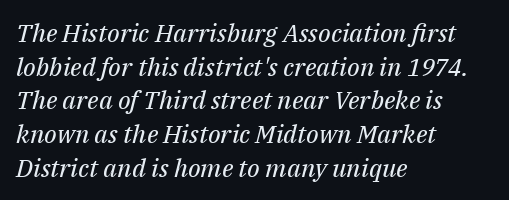
You can tell it's italic because the verticals aren't actually vertical. Caption: face not bold, strokes unweighted. The typesetter chose a ragged-right arrangement here. The line-height multiplier appears to be the usual default. Lines of text with bare space underneath. This rendering leaves character spacing at its baseline value.
